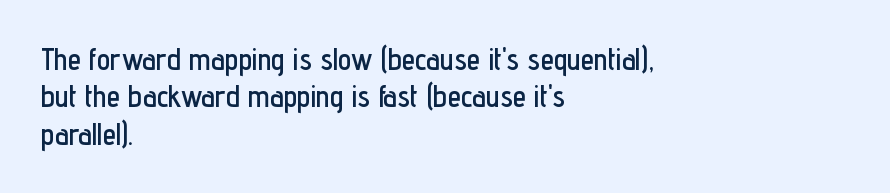
The image shows 30 px condensed sans-serif type, upright; set left-aligned, normal line spacing (1.25x), normal letter spacing, not underlined; low stroke contrast and a medium x-height.
